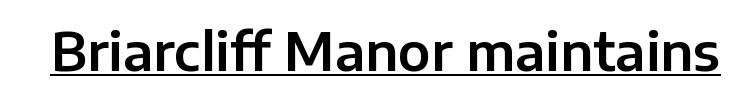
The image shows 52 px sans-serif type, upright; set normal letter spacing, underlined; low stroke contrast and a medium x-height.
